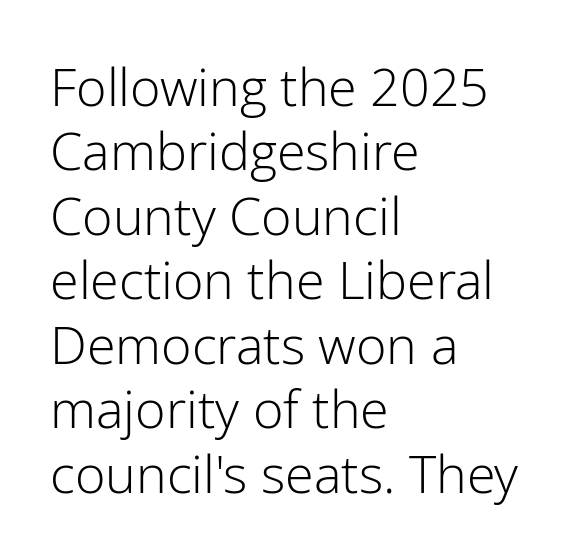
The image shows 52 px light sans-serif type, upright; set left-aligned, line spacing 1.24x, normal letter spacing, not underlined; low stroke contrast and a medium x-height.
